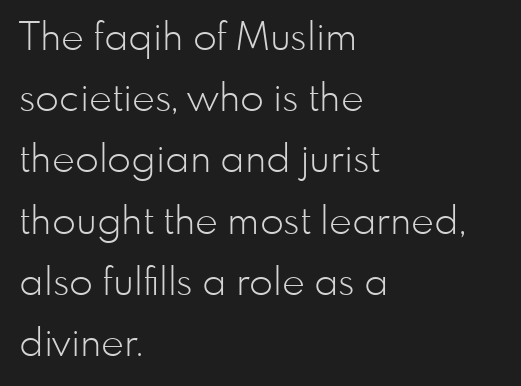
The zone under the glyphs is completely vacant. Upright lettering throughout. Normally led — the rows are evenly, conventionally spaced. The face looks like a standard text weight, possibly lighter.
